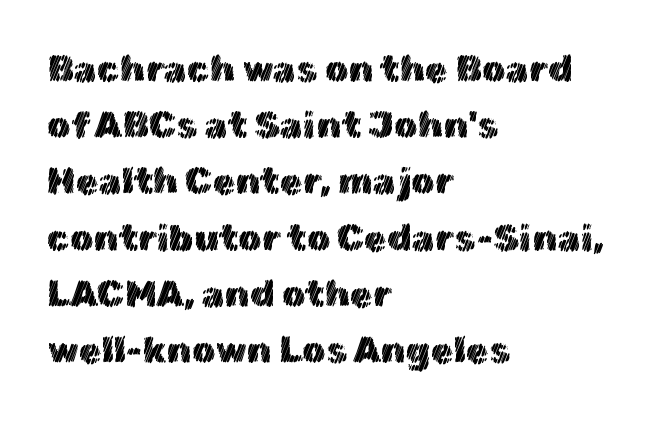
{"italic": "no", "width": "normal", "x_height": "medium", "monospaced": "no", "underline": "no", "align": "left", "line_spacing": "normal", "line_spacing_ratio": 1.52, "letter_spacing": "normal", "letter_spacing_em": 0.0, "glyph_px": 37}
